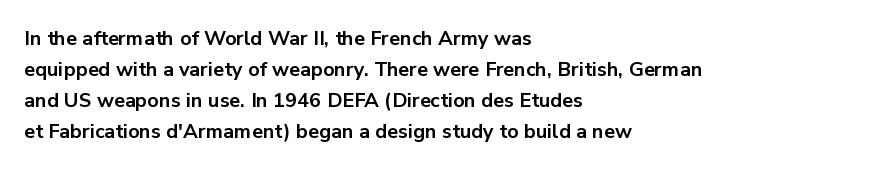
{"italic": "no", "bold": "yes", "underline": "no", "align": "left", "line_spacing": "normal", "line_spacing_ratio": 1.55, "letter_spacing": "normal", "letter_spacing_em": 0.0, "glyph_px": 20}
